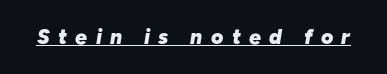
Q: Is the text bold? A: Yes.
Q: Is the text italic (slanted)? A: Yes, it leans right by about 10 degrees.
Q: Is the text underlined? A: Yes.
Q: Is the spacing between letters normal or unusually wide? A: Unusually wide.
